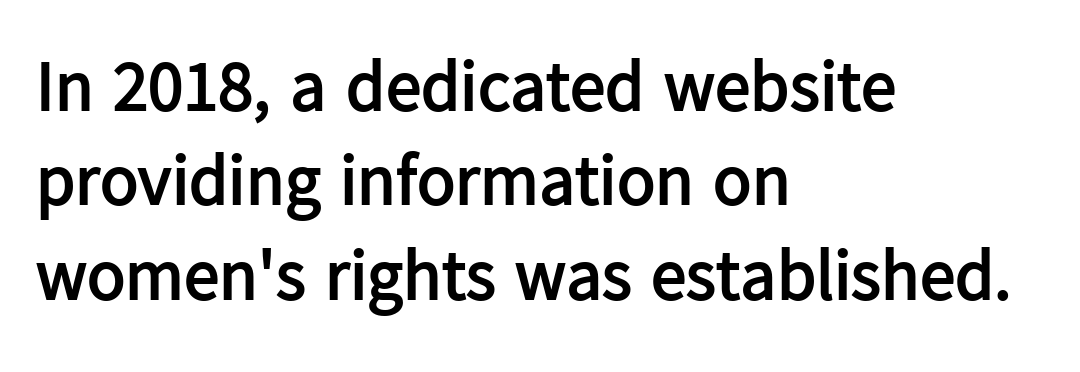
Descenders hang freely into open space. Regular leading. Alignment: flush left. Typesetter's note: full bold, strokes at maximum text heaviness. It's the straight-up-and-down kind of type.
